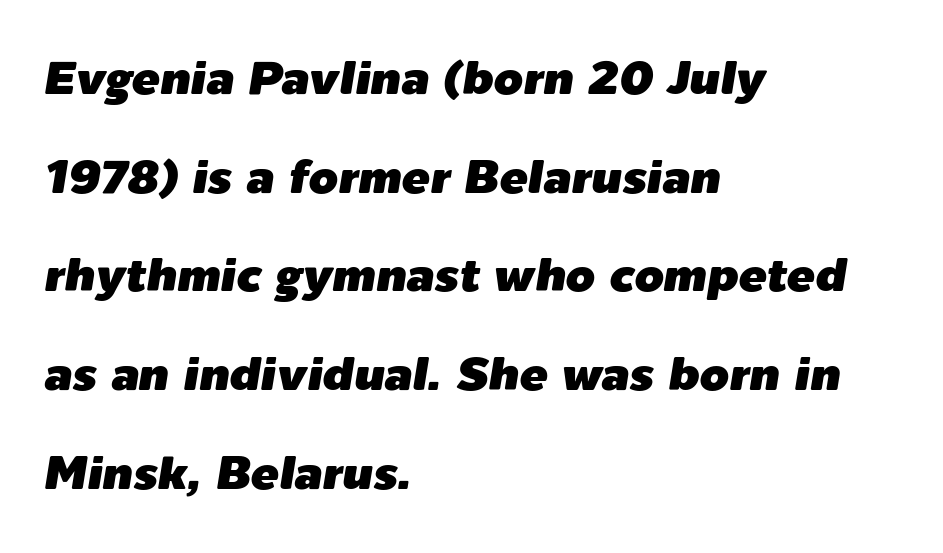
The image shows 47 px text type, italic (leaning right); set left-aligned, loose line spacing (2.1x), normal letter spacing, not underlined; low stroke contrast and a medium x-height.
